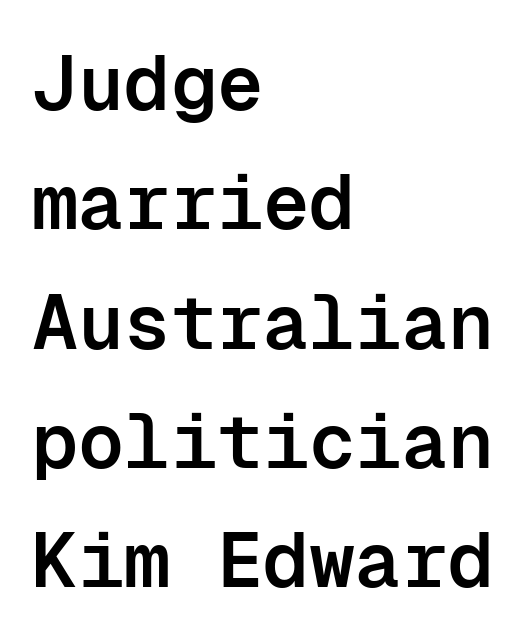
Q: Is the text bold? A: Semi-bold.
Q: Is the text italic (slanted)? A: No, it is upright.
Q: Is the typeface a serif or a sans-serif typeface? A: Sans-serif.
Q: Is the text underlined? A: No.
Q: How is the paragraph aligned? A: Left-aligned.
Q: Is the spacing between letters normal or unusually wide? A: Normal.
Q: Is the spacing between lines tight, normal or loose? A: Normal.
Q: Width (condensed, normal, or wide)? A: Normal.
Q: Stroke contrast? A: Low.
Q: x-height? A: Medium.
Q: Monospaced? A: Yes.
